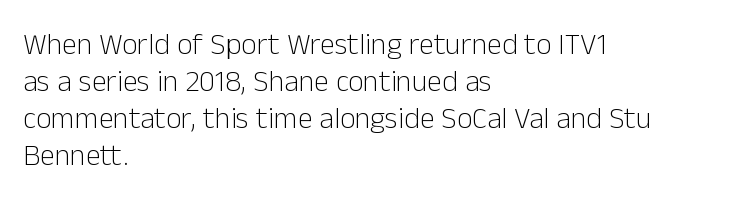
Q: Is the text bold? A: No.
Q: Is the text italic (slanted)? A: No, it is upright.
Q: Is the typeface a serif or a sans-serif typeface? A: Sans-serif.
Q: Is the text underlined? A: No.
Q: How is the paragraph aligned? A: Left-aligned.
Q: Is the spacing between letters normal or unusually wide? A: Normal.
Q: Width (condensed, normal, or wide)? A: Normal.
Q: Stroke contrast? A: Low.
Q: x-height? A: Medium.
Q: Monospaced? A: No.
